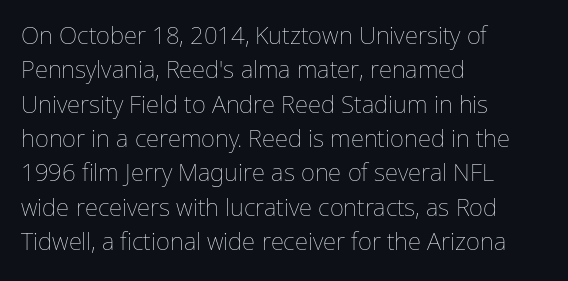
{"italic": "no", "bold": "no", "underline": "no", "align": "left", "line_spacing": "normal", "line_spacing_ratio": 1.43, "letter_spacing": "normal", "letter_spacing_em": 0.0, "glyph_px": 24}
